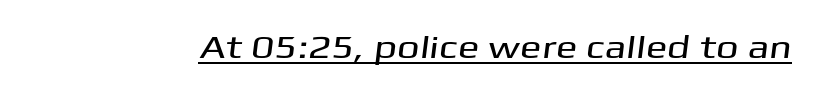
Q: Is the typeface a serif or a sans-serif typeface? A: Sans-serif.
Q: Is the text underlined? A: Yes.
Q: Is the spacing between letters normal or unusually wide? A: Normal.
Q: Width (condensed, normal, or wide)? A: Wide.
Q: Stroke contrast? A: Medium.
Q: x-height? A: Medium.
Q: Monospaced? A: No.
